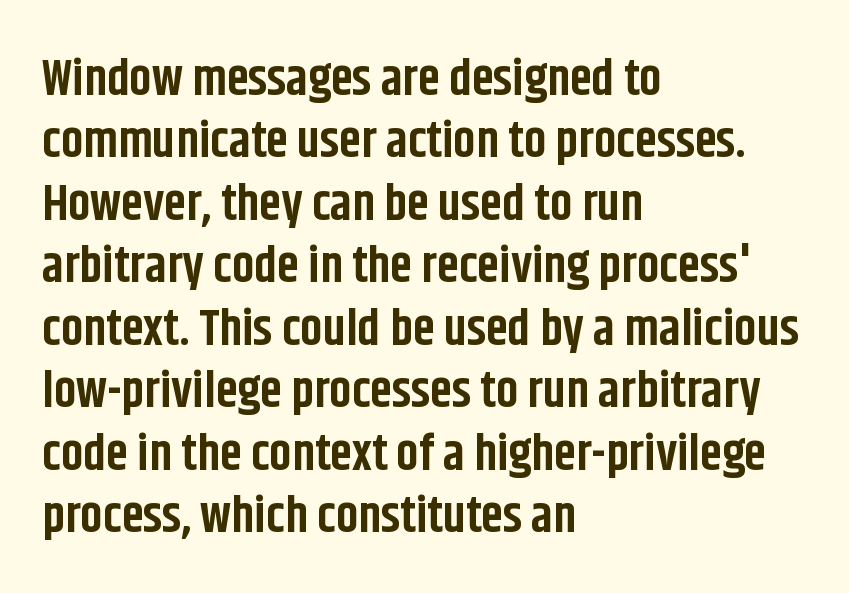
The image shows 50 px bold, condensed sans-serif type, upright; set left-aligned, normal line spacing (1.25x), normal letter spacing, not underlined; low stroke contrast and a large x-height.
